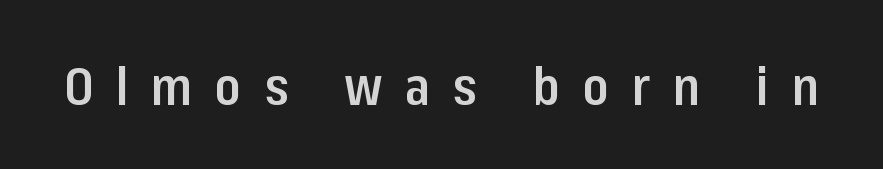
The image shows 52 px semibold, condensed sans-serif type, upright; set unusually wide letter spacing (+0.44 em), not underlined; low stroke contrast and a medium x-height.
